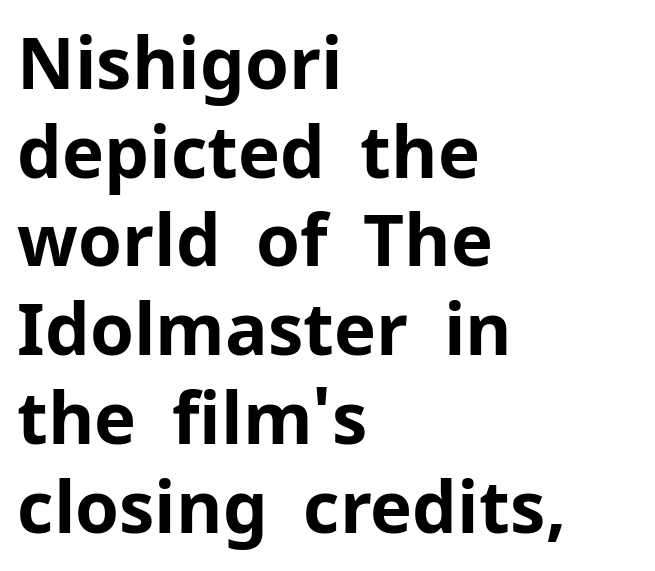
Q: Is the text bold? A: Yes.
Q: Is the text italic (slanted)? A: No, it is upright.
Q: Is the typeface a serif or a sans-serif typeface? A: Sans-serif.
Q: Is the text underlined? A: No.
Q: How is the paragraph aligned? A: Left-aligned.
Q: Is the spacing between letters normal or unusually wide? A: Normal.
Q: Is the spacing between lines tight, normal or loose? A: Normal.
Q: Width (condensed, normal, or wide)? A: Normal.
Q: Stroke contrast? A: Low.
Q: x-height? A: Medium.
Q: Monospaced? A: No.
